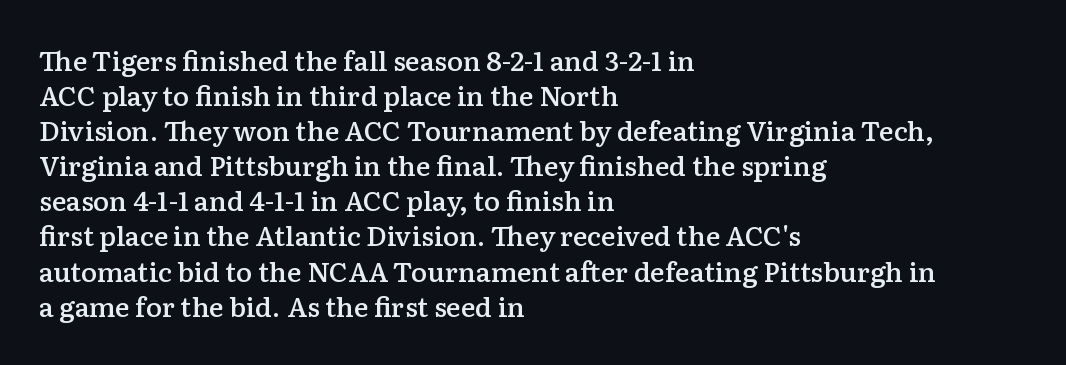
Heft: intermediate — a semibold. How are the letters spaced? Ordinarily, with no added tracking. A typesetter would call this leading conventional body-copy spacing. These lines are set flush left with a ragged right edge. No word sits above an underline. Posture: vertical.
